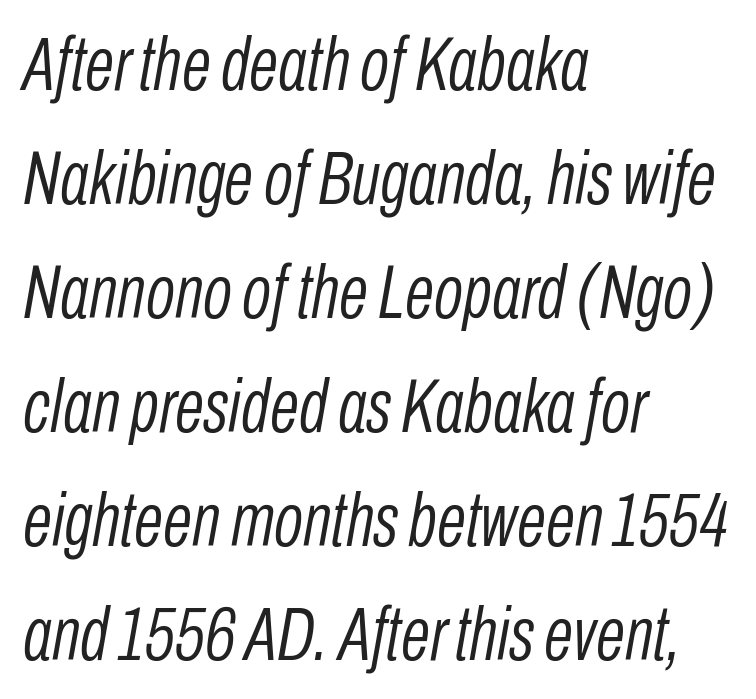
Q: Is the text bold? A: No.
Q: Is the text italic (slanted)? A: Yes, it leans right by about 10 degrees.
Q: Is the text underlined? A: No.
Q: How is the paragraph aligned? A: Left-aligned.
Q: Is the spacing between letters normal or unusually wide? A: Normal.
Q: Is the spacing between lines tight, normal or loose? A: Normal.
Q: Width (condensed, normal, or wide)? A: Condensed.
Q: Stroke contrast? A: Low.
Q: x-height? A: Medium.
Q: Monospaced? A: No.
